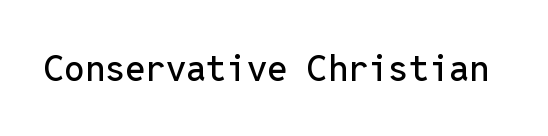
Font category for this specimen: sans-serif. The horizontal fit of the characters is conventional and even. No word sits above an underline. The rendering uses typewriter-style spacing with identical character cells. No italicization has been applied; the sample stays upright.
